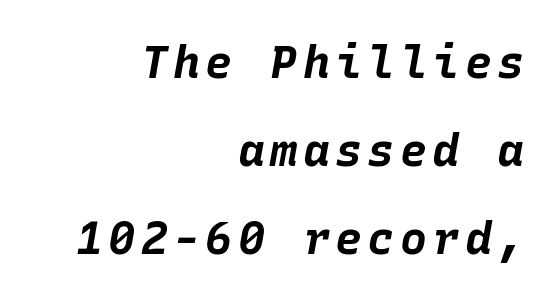
Q: Is the text bold? A: Yes.
Q: Is the text italic (slanted)? A: Yes, it leans right by about 10 degrees.
Q: Is the text underlined? A: No.
Q: How is the paragraph aligned? A: Right-aligned.
Q: Is the spacing between lines tight, normal or loose? A: Loose.
Q: Width (condensed, normal, or wide)? A: Normal.
Q: Stroke contrast? A: Low.
Q: x-height? A: Large.
Q: Monospaced? A: Yes.
